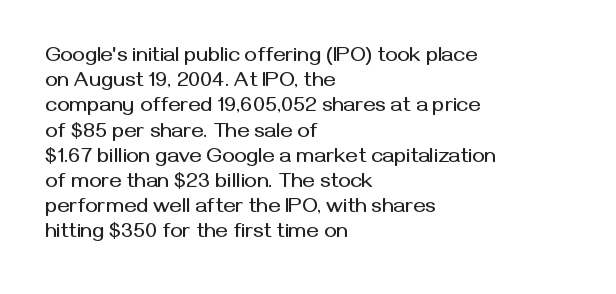
Q: Is the text italic (slanted)? A: No, it is upright.
Q: Is the text underlined? A: No.
Q: How is the paragraph aligned? A: Left-aligned.
Q: Is the spacing between letters normal or unusually wide? A: Normal.
